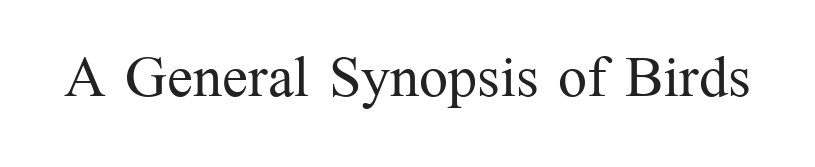
The strokes are not fattened; the text isn't bold. This rendering employs a face with finishing strokes, i.e., a serif. Check the space under the baseline: it is left empty. Default kerning and tracking; the words read as compact shapes. Looks like regular typesetting: each glyph gets only the width it needs.
